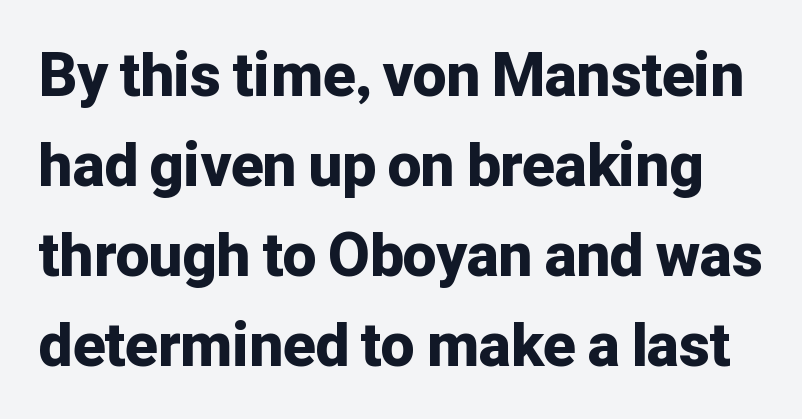
Q: Is the text bold? A: Yes.
Q: Is the text italic (slanted)? A: No, it is upright.
Q: Is the typeface a serif or a sans-serif typeface? A: Sans-serif.
Q: Is the text underlined? A: No.
Q: Is the spacing between letters normal or unusually wide? A: Normal.
Q: Is the spacing between lines tight, normal or loose? A: Normal.
Q: Width (condensed, normal, or wide)? A: Normal.
Q: Stroke contrast? A: Low.
Q: x-height? A: Medium.
Q: Monospaced? A: No.
